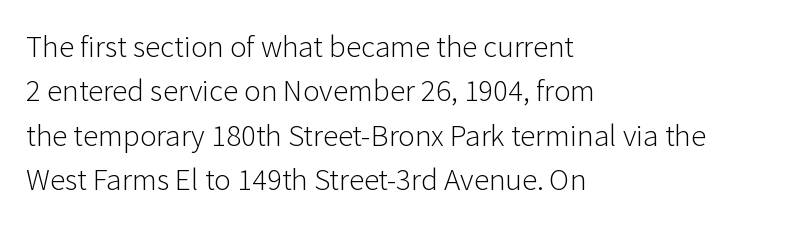
The image shows 31 px light sans-serif type, upright; set left-aligned, normal line spacing (1.43x), normal letter spacing, not underlined; low stroke contrast and a medium x-height.
